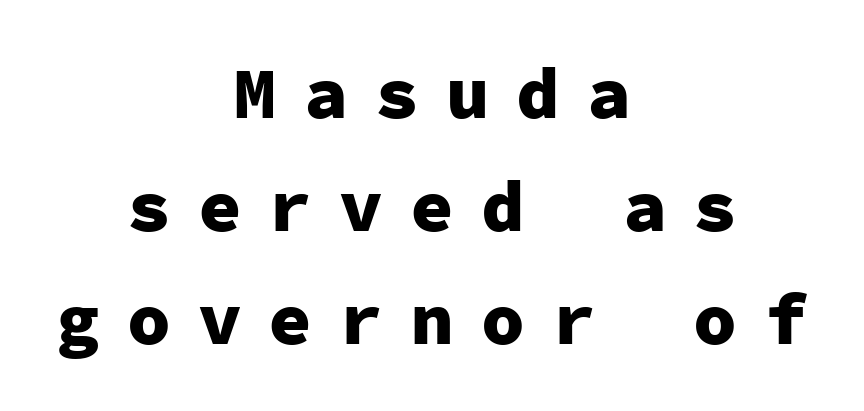
The image shows 73 px heavy sans-serif type, upright, monospaced; set centered, normal line spacing (1.55x), unusually wide letter spacing (+0.37 em), not underlined; low stroke contrast and a medium x-height.
